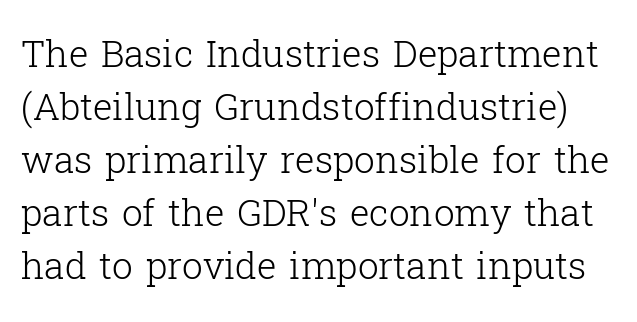
Q: Is the text bold? A: No.
Q: Is the text italic (slanted)? A: No, it is upright.
Q: Is the typeface a serif or a sans-serif typeface? A: Serif.
Q: Is the text underlined? A: No.
Q: Is the spacing between letters normal or unusually wide? A: Normal.
Q: Is the spacing between lines tight, normal or loose? A: Normal.
Q: Width (condensed, normal, or wide)? A: Normal.
Q: Stroke contrast? A: Low.
Q: x-height? A: Medium.
Q: Monospaced? A: No.
